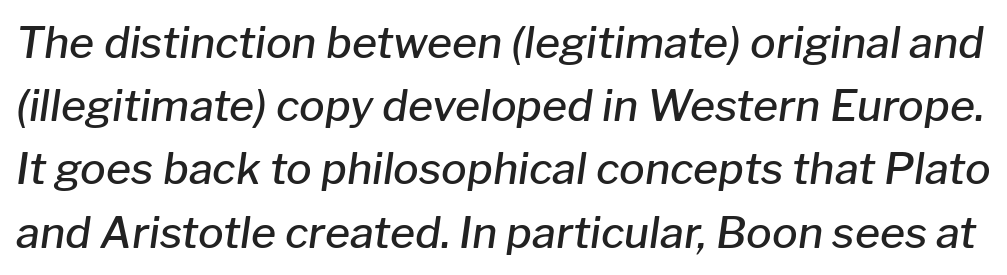
Q: Is the text bold? A: Semi-bold.
Q: Is the text italic (slanted)? A: Yes, it leans right by about 8 degrees.
Q: Is the text underlined? A: No.
Q: Is the spacing between letters normal or unusually wide? A: Normal.
Q: Is the spacing between lines tight, normal or loose? A: Normal.
Q: Width (condensed, normal, or wide)? A: Normal.
Q: Stroke contrast? A: Low.
Q: x-height? A: Medium.
Q: Monospaced? A: No.
